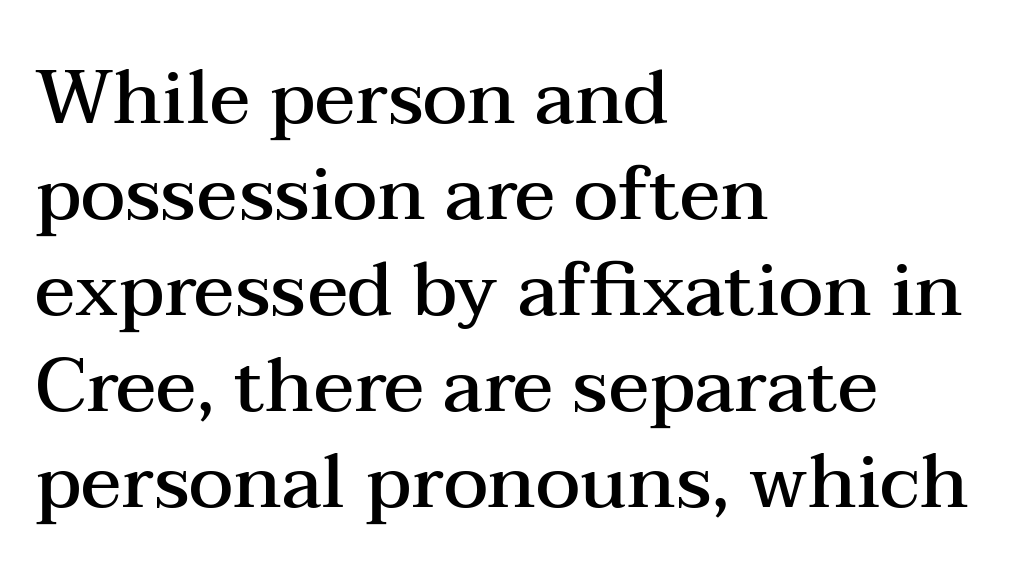
Q: Is the text bold? A: Semi-bold.
Q: Is the text italic (slanted)? A: No, it is upright.
Q: Is the typeface a serif or a sans-serif typeface? A: Serif.
Q: Is the text underlined? A: No.
Q: How is the paragraph aligned? A: Left-aligned.
Q: Is the spacing between letters normal or unusually wide? A: Normal.
Q: Is the spacing between lines tight, normal or loose? A: Normal.
Q: Width (condensed, normal, or wide)? A: Wide.
Q: Stroke contrast? A: Medium.
Q: x-height? A: Medium.
Q: Monospaced? A: No.
